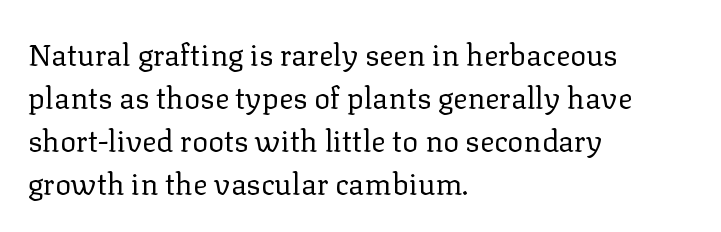
Q: Is the text bold? A: No.
Q: Is the text italic (slanted)? A: No, it is upright.
Q: Is the typeface a serif or a sans-serif typeface? A: Serif.
Q: Is the text underlined? A: No.
Q: How is the paragraph aligned? A: Left-aligned.
Q: Is the spacing between letters normal or unusually wide? A: Normal.
Q: Is the spacing between lines tight, normal or loose? A: Normal.
Q: Width (condensed, normal, or wide)? A: Normal.
Q: Stroke contrast? A: Low.
Q: x-height? A: Medium.
Q: Monospaced? A: No.
